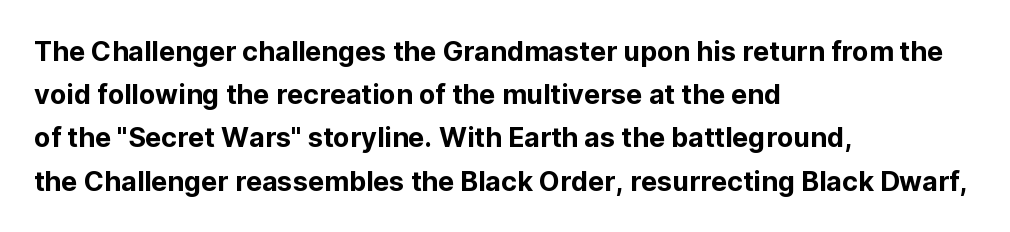
Anything drawn beneath the words? Only blank space. In terms of letterspacing, this is plain default setting. No italicization has been applied; the sample stays upright. The block of text has a typical density, with ordinary space between rows. Horizontal alignment here is leftward, the default for most running prose.
